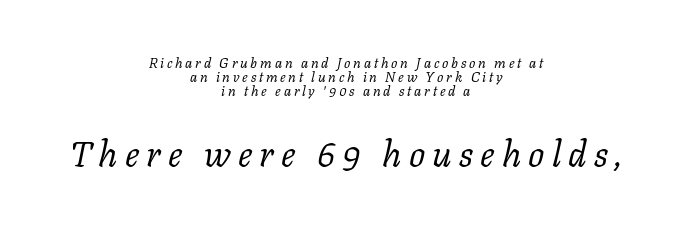
Q: Is the text bold? A: No.
Q: Is the text italic (slanted)? A: Yes, it leans right by about 11 degrees.
Q: Is the typeface a serif or a sans-serif typeface? A: Serif.
Q: Is the text underlined? A: No.
Q: How is the paragraph aligned? A: Centered.
Q: Is the spacing between letters normal or unusually wide? A: Unusually wide.
Q: Is the spacing between lines tight, normal or loose? A: Tight.
Q: Which block of text is set in a larger size, the first (top) or the second (bottom)? A: The second (bottom) one.
Q: Width (condensed, normal, or wide)? A: Normal.
Q: Stroke contrast? A: Low.
Q: x-height? A: Medium.
Q: Monospaced? A: No.
